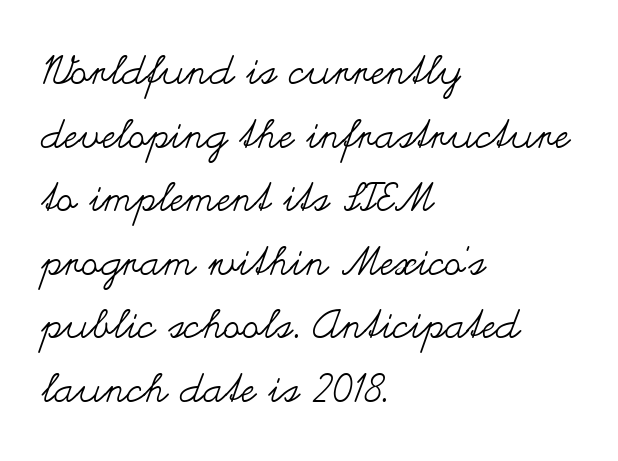
Line starts are locked; line ends wander. Is the letter spacing exaggerated? No — it looks like the ordinary default. Is this a fixed-width face? No — the glyphs have proportional, varying widths. Whoever set this chose a conventional vertical rhythm. The string is rendered with underlining switched off.
